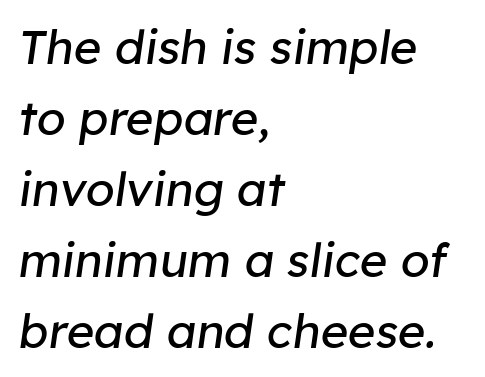
The image shows 47 px regular-weight type, italic (leaning right); set left-aligned, normal line spacing (1.51x), normal letter spacing, not underlined; low stroke contrast and a medium x-height.
